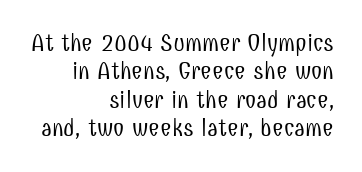
The image shows 25 px text type, upright; set right-aligned, tight line spacing (1.14x), normal letter spacing, not underlined.
